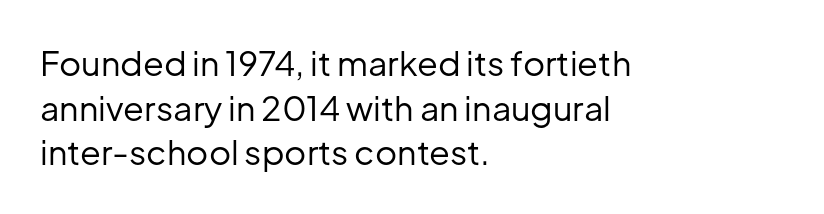
The image shows 34 px regular-weight sans-serif type, upright; set left-aligned, normal line spacing (1.31x), normal letter spacing, not underlined; low stroke contrast and a medium x-height.
